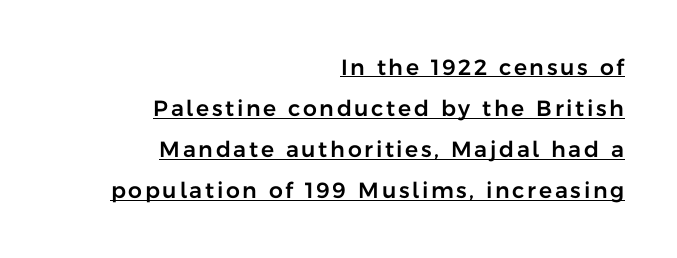
{"italic": "no", "underline": "yes", "align": "right", "line_spacing_ratio": 1.87, "glyph_px": 22}
